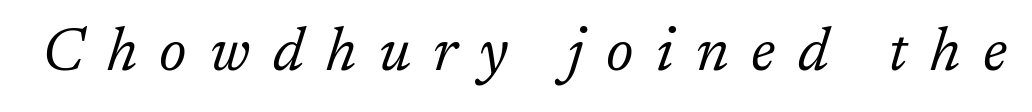
Letter spacing: wide. Stem width sits at or under what a default text font uses. Proportional: the letters do not fall into vertical columns. Rule under the text: the space is simply empty. Posture: slanted. You can tell from the footed stems that serif type was used.
